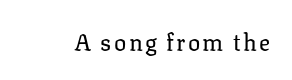
Q: Is the text bold? A: No.
Q: Is the text italic (slanted)? A: No, it is upright.
Q: Is the text underlined? A: No.
